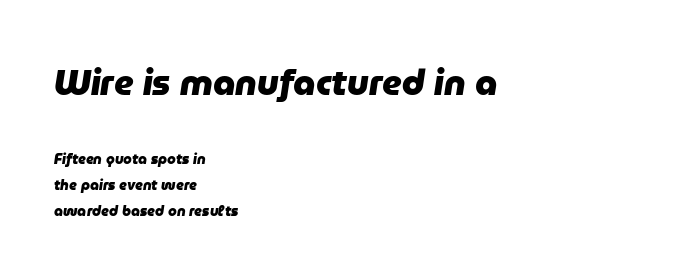
Q: Is the text bold? A: Yes.
Q: Is the text italic (slanted)? A: Yes, it leans right by about 9 degrees.
Q: Is the text underlined? A: No.
Q: How is the paragraph aligned? A: Left-aligned.
Q: Is the spacing between letters normal or unusually wide? A: Normal.
Q: Which block of text is set in a larger size, the first (top) or the second (bottom)? A: The first (top) one.
Q: Width (condensed, normal, or wide)? A: Normal.
Q: Stroke contrast? A: Low.
Q: x-height? A: Medium.
Q: Monospaced? A: No.
